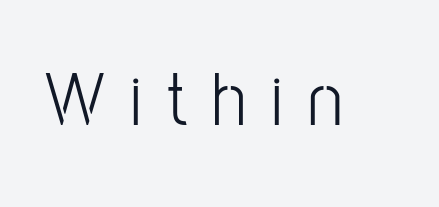
The image shows 77 px light, condensed sans-serif type, upright; set unusually wide letter spacing (+0.33 em), not underlined; low stroke contrast and a medium x-height.
